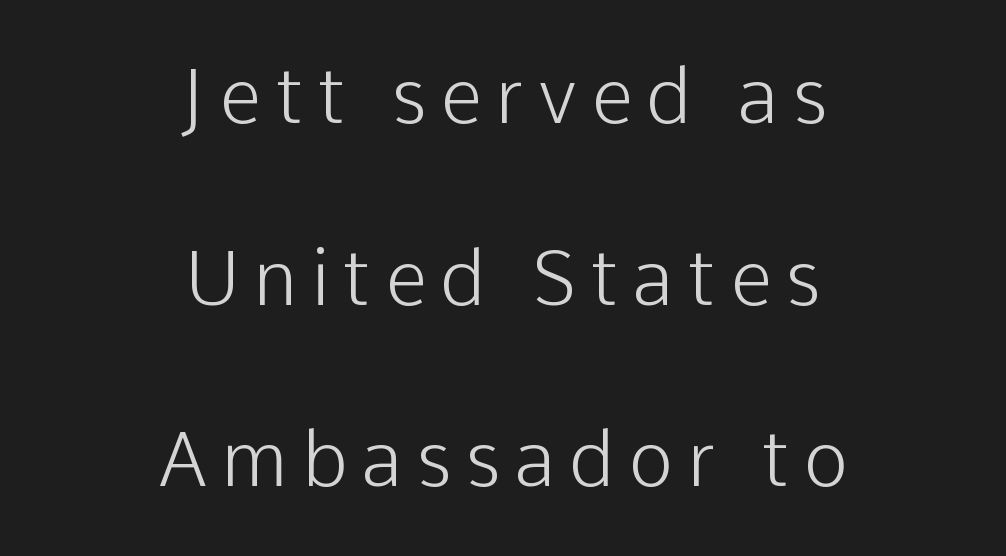
The image shows 76 px light sans-serif type, upright; set centered, loose line spacing (2.39x), not underlined; low stroke contrast and a medium x-height.
